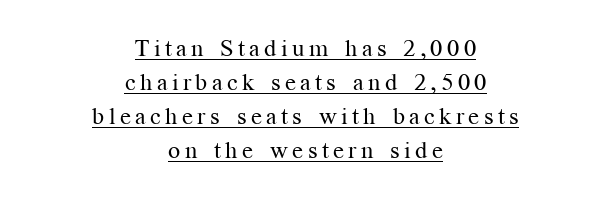
The rendered words wear a rule along their underside. Vertical spacing — default. The lettering holds an erect, upright posture throughout. In CSS terms this would be text-align: center. Heft: none added — not bold.
